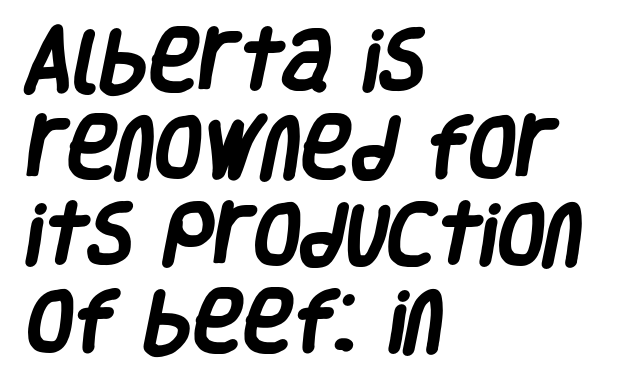
The image shows 68 px heavy, condensed sans-serif type; set left-aligned, normal line spacing (1.28x), normal letter spacing, not underlined; low stroke contrast and a large x-height.
